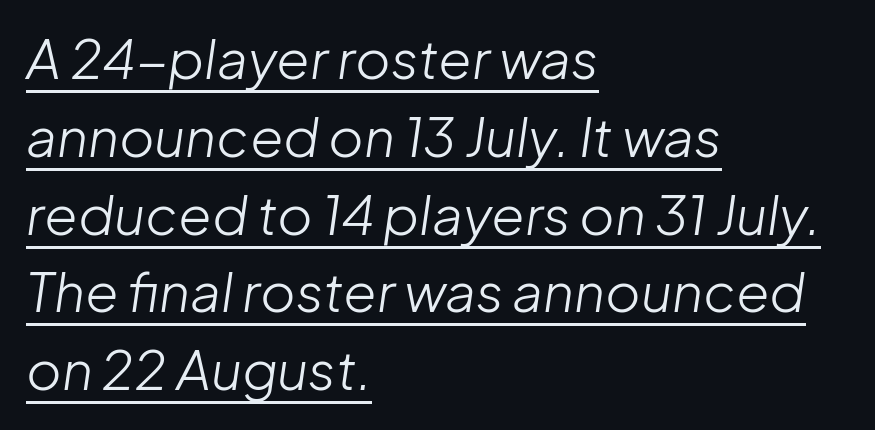
Q: Is the text bold? A: No.
Q: Is the text italic (slanted)? A: Yes, it leans right by about 8 degrees.
Q: Is the text underlined? A: Yes.
Q: How is the paragraph aligned? A: Left-aligned.
Q: Is the spacing between letters normal or unusually wide? A: Normal.
Q: Is the spacing between lines tight, normal or loose? A: Normal.
Q: Width (condensed, normal, or wide)? A: Normal.
Q: Stroke contrast? A: Low.
Q: x-height? A: Medium.
Q: Monospaced? A: No.
